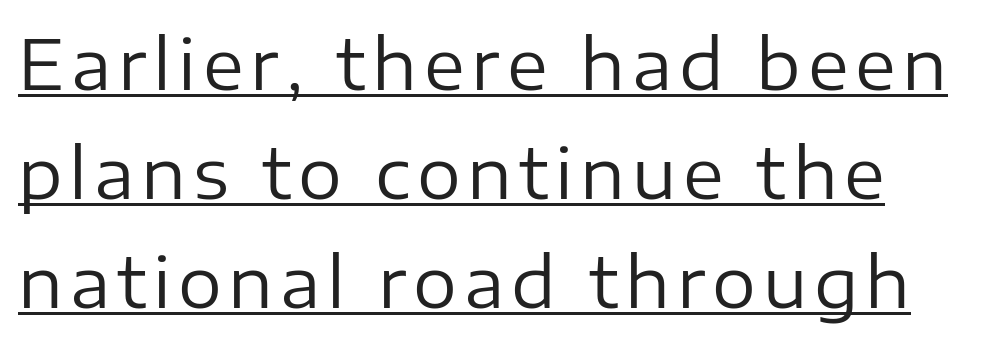
Q: Is the text bold? A: No.
Q: Is the text italic (slanted)? A: No, it is upright.
Q: Is the typeface a serif or a sans-serif typeface? A: Sans-serif.
Q: Is the text underlined? A: Yes.
Q: How is the paragraph aligned? A: Left-aligned.
Q: Is the spacing between lines tight, normal or loose? A: Normal.
Q: Width (condensed, normal, or wide)? A: Normal.
Q: Stroke contrast? A: Low.
Q: x-height? A: Medium.
Q: Monospaced? A: No.
